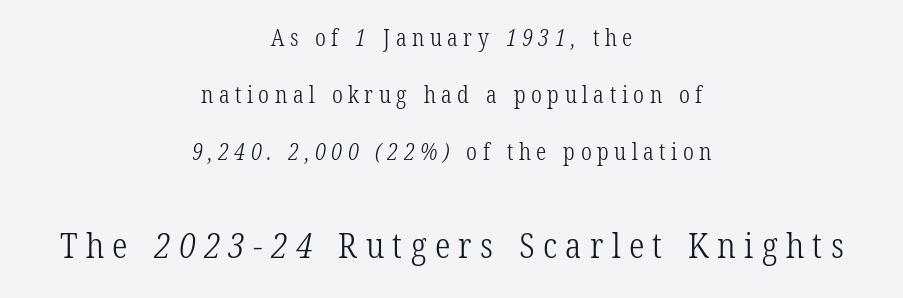
You could not count columns in this text — the font is proportionally spaced. Character size in the trailing block exceeds that of the leading block. The glyphs in this specimen are seriffed. The lines in this sample share a center point and differ in where they start and stop.
